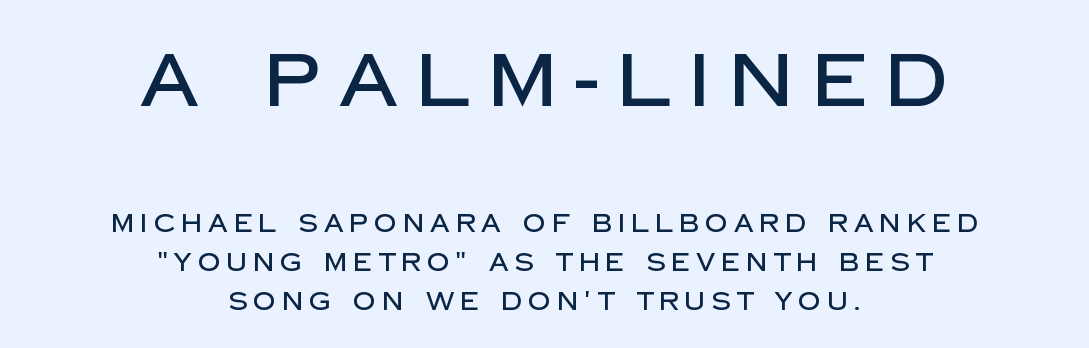
Q: Is the text italic (slanted)? A: No, it is upright.
Q: Is the typeface a serif or a sans-serif typeface? A: Sans-serif.
Q: Is the text underlined? A: No.
Q: How is the paragraph aligned? A: Centered.
Q: Is the spacing between letters normal or unusually wide? A: Unusually wide.
Q: Is the spacing between lines tight, normal or loose? A: Normal.
Q: Which block of text is set in a larger size, the first (top) or the second (bottom)? A: The first (top) one.
Q: Width (condensed, normal, or wide)? A: Normal.
Q: Stroke contrast? A: Low.
Q: x-height? A: Large.
Q: Monospaced? A: No.
